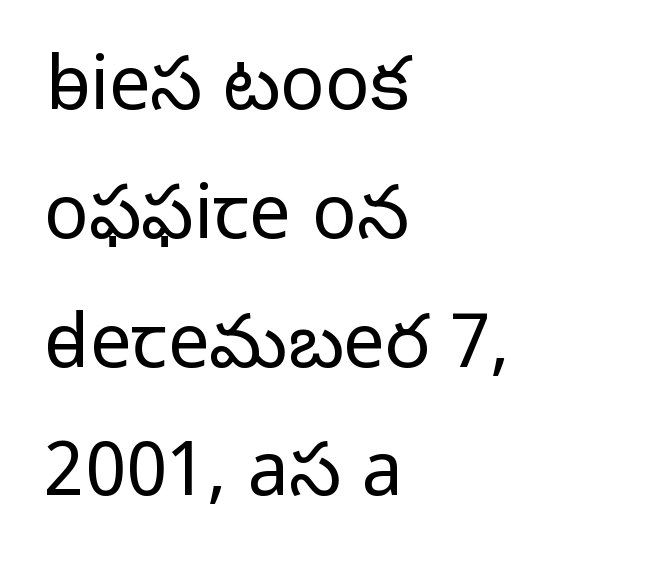
Q: Is the text bold? A: No.
Q: Is the text italic (slanted)? A: No, it is upright.
Q: Is the typeface a serif or a sans-serif typeface? A: Sans-serif.
Q: Is the text underlined? A: No.
Q: How is the paragraph aligned? A: Left-aligned.
Q: Is the spacing between letters normal or unusually wide? A: Normal.
Q: Width (condensed, normal, or wide)? A: Normal.
Q: Stroke contrast? A: Low.
Q: x-height? A: Medium.
Q: Monospaced? A: No.
